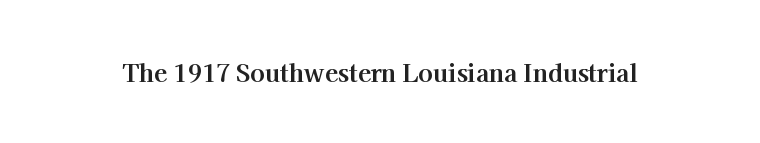
What stands out about the letter spacing? Nothing — it is the standard amount. Upright lettering throughout. Bold? Absolutely — the strokes are thick and heavy. The glyphs are unaccompanied by any horizontal stroke below them.
